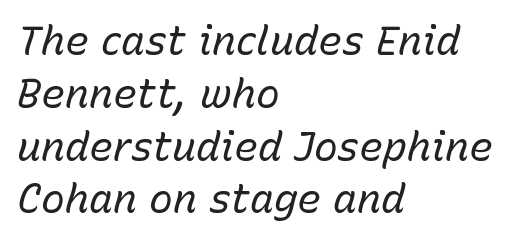
The image shows 40 px regular-weight type, italic (leaning right); set left-aligned, normal line spacing (1.32x), normal letter spacing, not underlined; low stroke contrast and a medium x-height.
